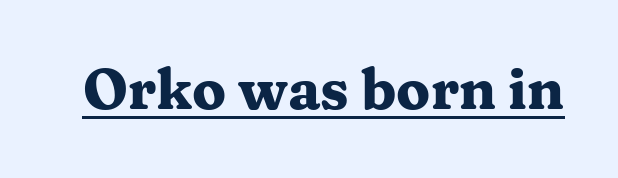
The image shows 56 px heavy, wide serif type, upright; set normal letter spacing, underlined; medium stroke contrast and a medium x-height.
